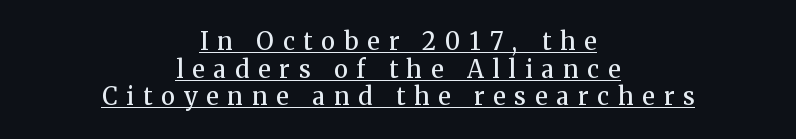
Stroke thickness is moderately raised; the sample reads as semibold. Is the block centered? Yes — each line is placed symmetrically about the middle. The specimen includes a rule beneath the text block's lines. If you drew a line through each stem, it would be perfectly vertical.
